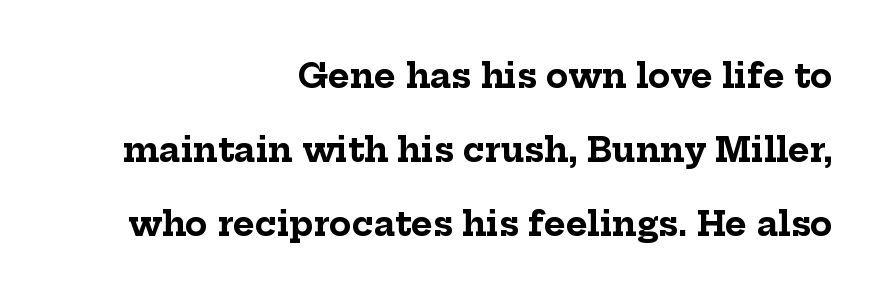
The image shows 33 px bold serif type, upright; set right-aligned, loose line spacing (2.24x), normal letter spacing, not underlined; low stroke contrast and a medium x-height.
